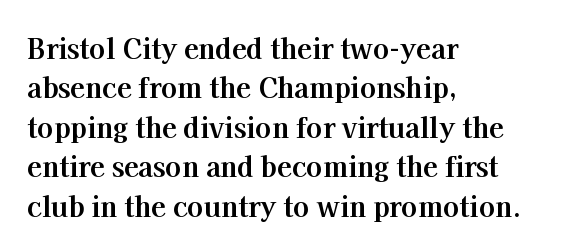
The line texture is even and compact thanks to regular tracking. Notice how the passage keeps a crisp vertical edge on the left only. Rendered with straight, roman letterforms. A bare baseline throughout the passage. One glance says typical: line gaps are just what's usual.
